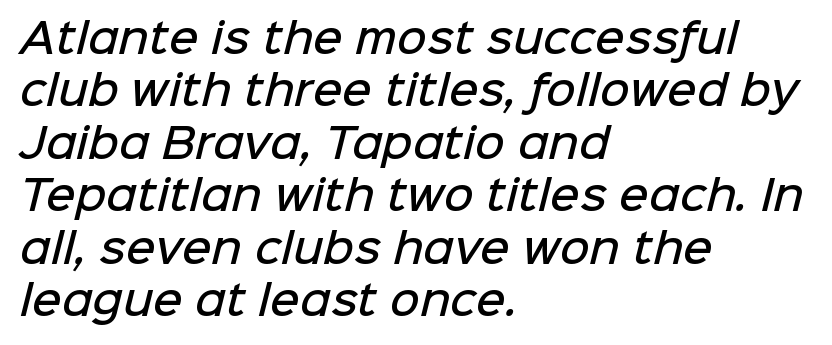
The image shows 41 px semibold sans-serif type; set left-aligned, normal line spacing (1.28x), normal letter spacing, not underlined; low stroke contrast and a medium x-height.
